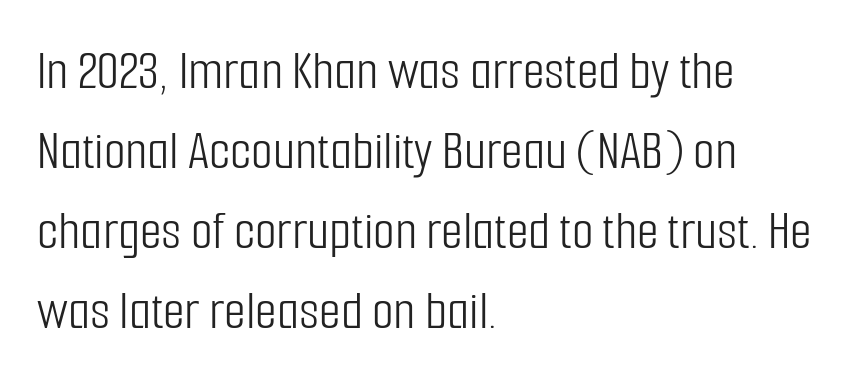
{"serif": "no", "italic": "no", "bold": "no", "weight": "light", "width": "condensed", "stroke_contrast": "low", "x_height": "medium", "monospaced": "no", "underline": "no", "align": "left", "line_spacing": "normal", "line_spacing_ratio": 1.43, "letter_spacing": "normal", "letter_spacing_em": 0.0, "glyph_px": 56}
